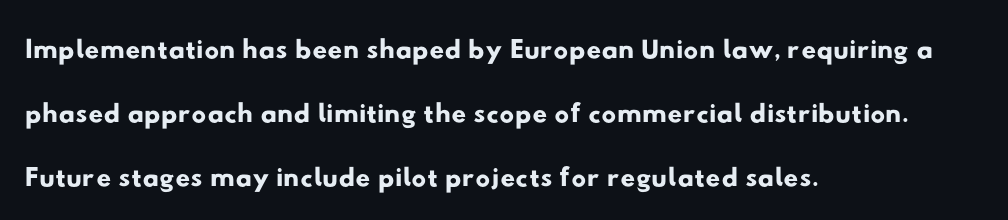
Q: Is the typeface a serif or a sans-serif typeface? A: Sans-serif.
Q: Is the text underlined? A: No.
Q: How is the paragraph aligned? A: Left-aligned.
Q: Is the spacing between letters normal or unusually wide? A: Normal.
Q: Is the spacing between lines tight, normal or loose? A: Normal.
Q: Width (condensed, normal, or wide)? A: Wide.
Q: Stroke contrast? A: Low.
Q: x-height? A: Small.
Q: Monospaced? A: No.
